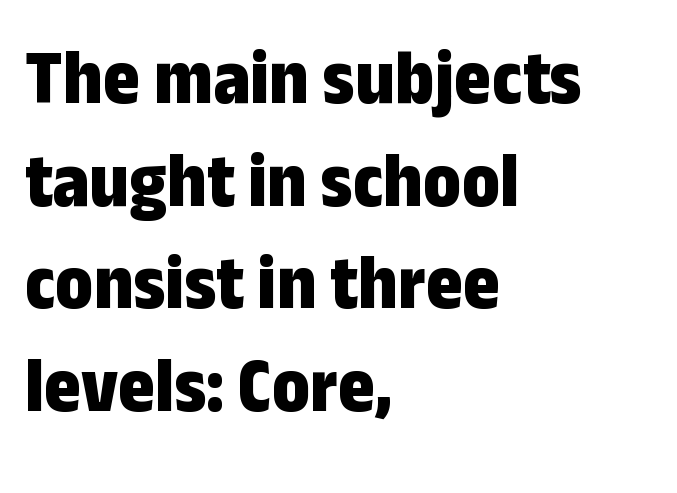
Q: Is the text bold? A: Yes.
Q: Is the text italic (slanted)? A: No, it is upright.
Q: Is the typeface a serif or a sans-serif typeface? A: Sans-serif.
Q: Is the text underlined? A: No.
Q: How is the paragraph aligned? A: Left-aligned.
Q: Is the spacing between letters normal or unusually wide? A: Normal.
Q: Is the spacing between lines tight, normal or loose? A: Normal.
Q: Width (condensed, normal, or wide)? A: Condensed.
Q: Stroke contrast? A: Low.
Q: x-height? A: Medium.
Q: Monospaced? A: No.
